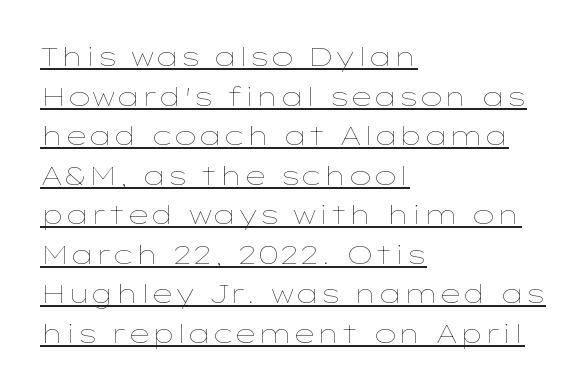
{"italic": "no", "bold": "no", "underline": "yes", "align": "left", "line_spacing": "normal", "line_spacing_ratio": 1.52, "letter_spacing": "normal", "letter_spacing_em": 0.0, "glyph_px": 26}
